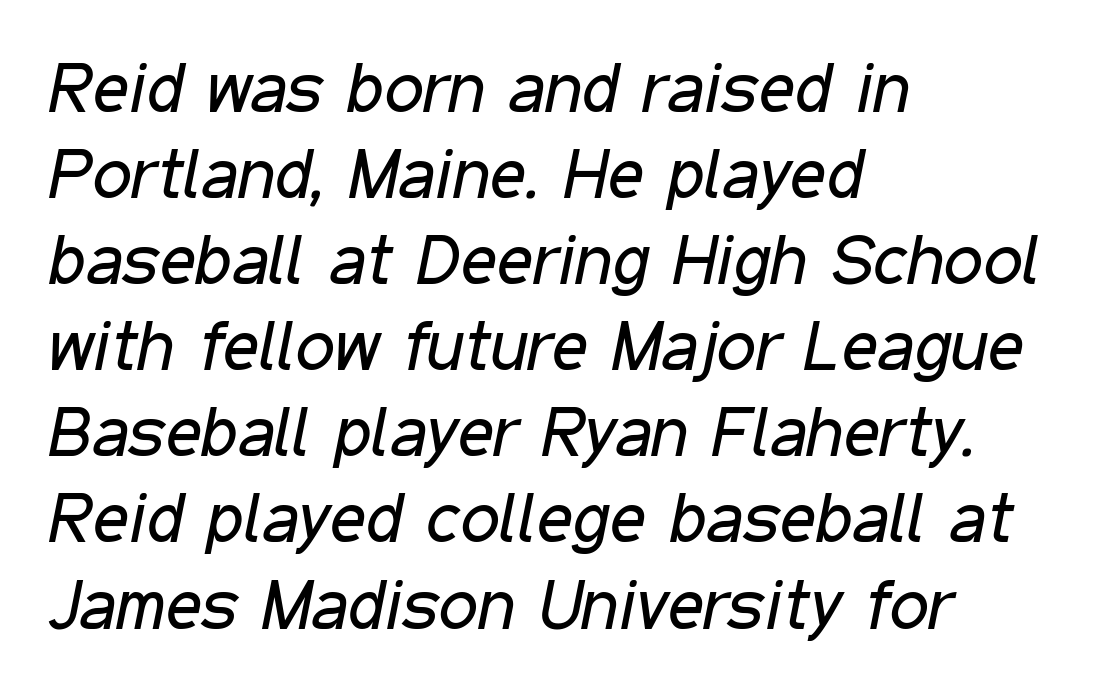
{"italic": "yes", "lean": "right", "slant_degrees": 11, "bold": "no", "weight": "regular", "width": "condensed", "stroke_contrast": "low", "x_height": "medium", "monospaced": "no", "underline": "no", "align": "left", "line_spacing_ratio": 1.23, "letter_spacing": "normal", "letter_spacing_em": 0.0, "glyph_px": 70}
